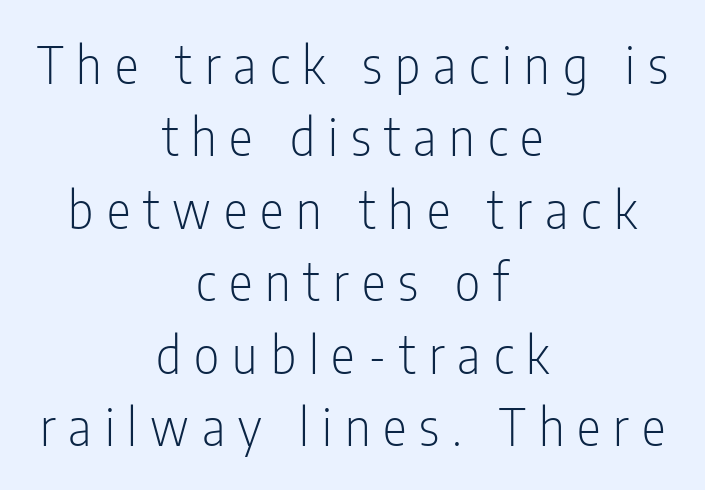
Q: Is the text bold? A: No.
Q: Is the text italic (slanted)? A: No, it is upright.
Q: Is the typeface a serif or a sans-serif typeface? A: Sans-serif.
Q: Is the text underlined? A: No.
Q: How is the paragraph aligned? A: Centered.
Q: Is the spacing between letters normal or unusually wide? A: Unusually wide.
Q: Is the spacing between lines tight, normal or loose? A: Normal.
Q: Width (condensed, normal, or wide)? A: Condensed.
Q: Stroke contrast? A: Low.
Q: x-height? A: Medium.
Q: Monospaced? A: No.
